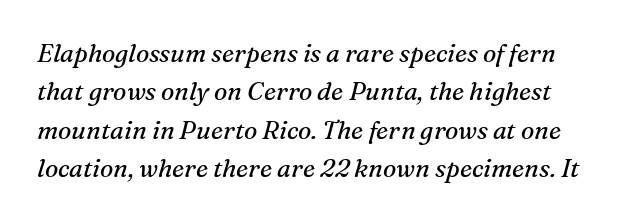
{"italic": "yes", "lean": "right", "slant_degrees": 16, "bold": "no", "underline": "no", "line_spacing": "normal", "line_spacing_ratio": 1.54, "letter_spacing": "normal", "letter_spacing_em": 0.0, "glyph_px": 25}
